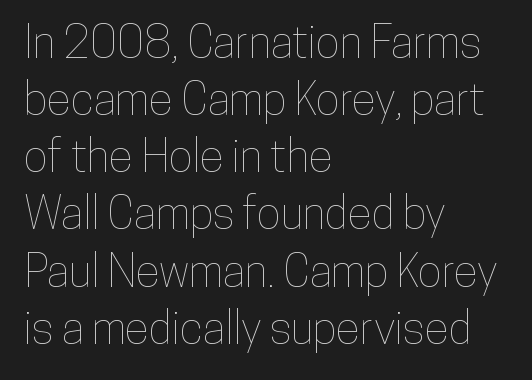
The image shows 45 px condensed type, upright; set left-aligned, normal line spacing (1.27x), normal letter spacing, not underlined; low stroke contrast and a medium x-height.
